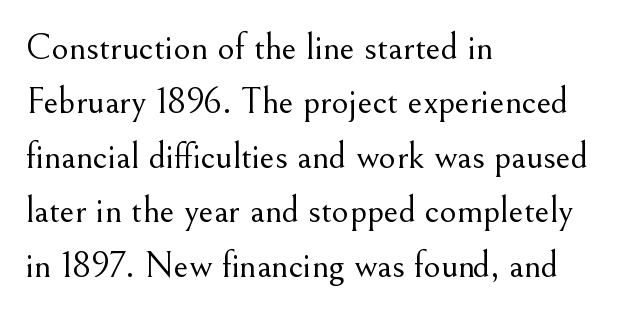
Q: Is the text bold? A: No.
Q: Is the text italic (slanted)? A: No, it is upright.
Q: Is the typeface a serif or a sans-serif typeface? A: Serif.
Q: Is the text underlined? A: No.
Q: How is the paragraph aligned? A: Left-aligned.
Q: Is the spacing between letters normal or unusually wide? A: Normal.
Q: Is the spacing between lines tight, normal or loose? A: Normal.
Q: Width (condensed, normal, or wide)? A: Normal.
Q: Stroke contrast? A: Medium.
Q: x-height? A: Small.
Q: Monospaced? A: No.
